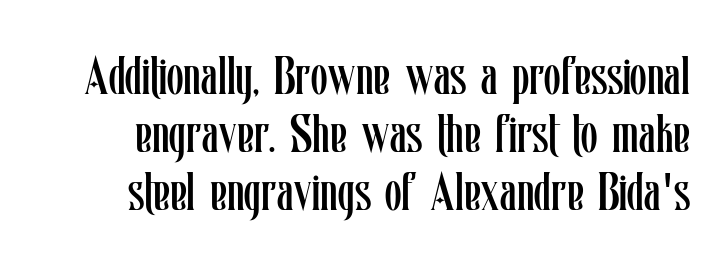
Q: Is the text bold? A: No.
Q: Is the text italic (slanted)? A: No, it is upright.
Q: Is the text underlined? A: No.
Q: Is the spacing between letters normal or unusually wide? A: Normal.
Q: Is the spacing between lines tight, normal or loose? A: Tight.
Q: Width (condensed, normal, or wide)? A: Condensed.
Q: Stroke contrast? A: Low.
Q: x-height? A: Medium.
Q: Monospaced? A: No.
